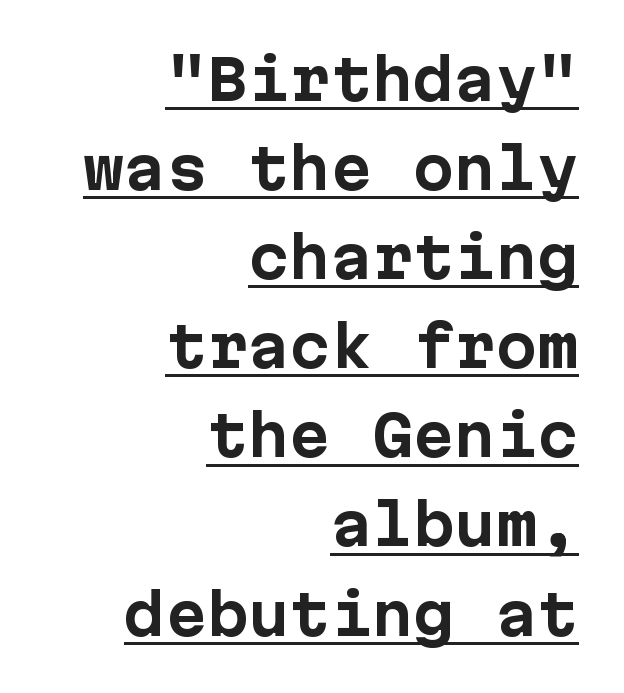
The image shows 55 px bold sans-serif type, upright, monospaced; set right-aligned, normal line spacing (1.62x), normal letter spacing, underlined; low stroke contrast and a medium x-height.
